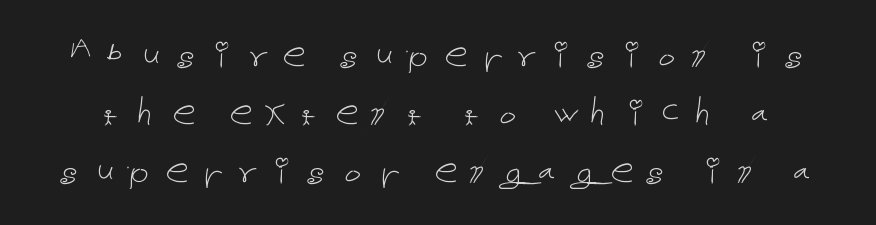
The image shows 47 px thin type, upright; set line spacing 1.23x, not underlined; low stroke contrast and a medium x-height.
